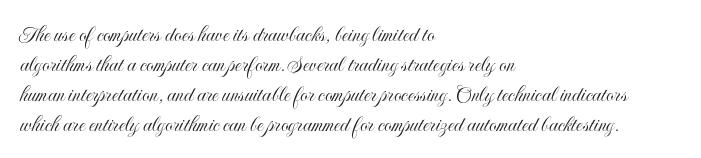
The image shows 24 px text type; set left-aligned, normal line spacing (1.25x), normal letter spacing, not underlined.
